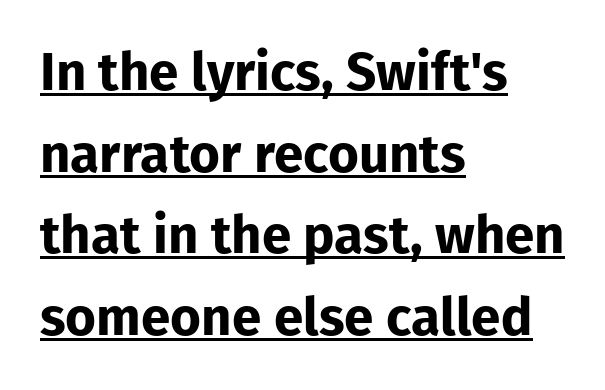
The paragraph shown leans on its left margin. Students, observe: this is what conventionally led text looks like. Does a line run under the words? Yes, clearly. Classification — sans serif. Is there any slant? The stems are plumb. The characters look thick and weighty, a clear bold.
